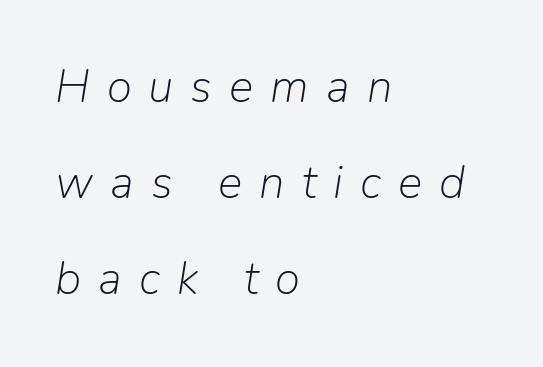
{"italic": "yes", "lean": "right", "slant_degrees": 9, "bold": "no", "weight": "light", "width": "normal", "stroke_contrast": "low", "x_height": "medium", "monospaced": "no", "underline": "no", "align": "left", "line_spacing": "loose", "line_spacing_ratio": 2.09, "letter_spacing": "wide", "letter_spacing_em": 0.37, "glyph_px": 46}
